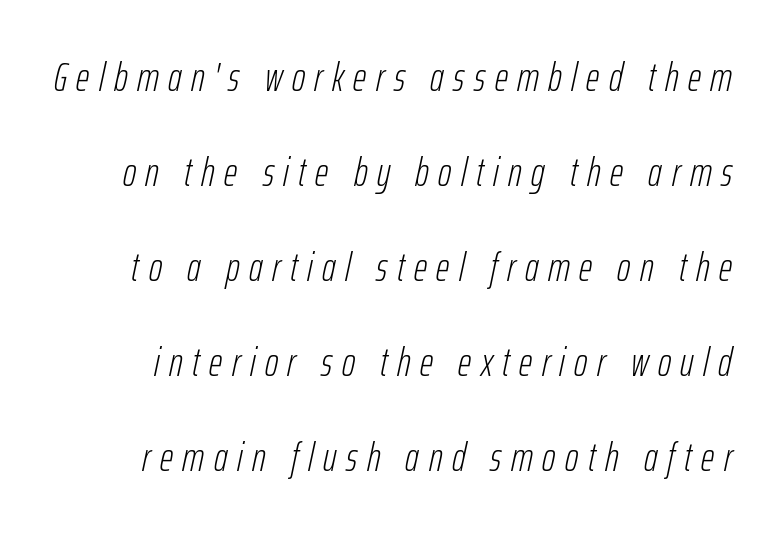
{"italic": "yes", "lean": "right", "slant_degrees": 12, "bold": "no", "weight": "light", "width": "condensed", "stroke_contrast": "low", "x_height": "medium", "monospaced": "no", "underline": "no", "line_spacing": "loose", "line_spacing_ratio": 2.32, "letter_spacing": "wide", "letter_spacing_em": 0.23, "glyph_px": 41}
